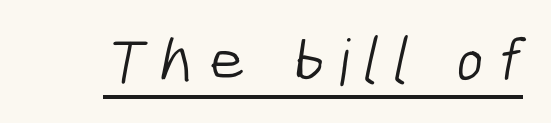
Q: Is the text bold? A: No.
Q: Is the typeface a serif or a sans-serif typeface? A: Sans-serif.
Q: Is the text underlined? A: Yes.
Q: Is the spacing between letters normal or unusually wide? A: Unusually wide.
Q: Width (condensed, normal, or wide)? A: Condensed.
Q: Stroke contrast? A: Low.
Q: x-height? A: Medium.
Q: Monospaced? A: No.
